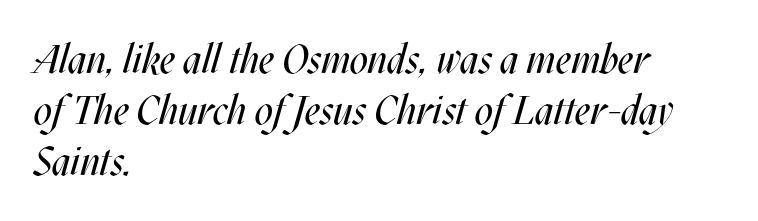
Character widths vary here, with narrow letters taking less room than wide ones. These lines stack with their left ends in a neat column. Descender tails drop into unmarked territory. The gaps between neighbouring characters are ordinary and unremarkable.
